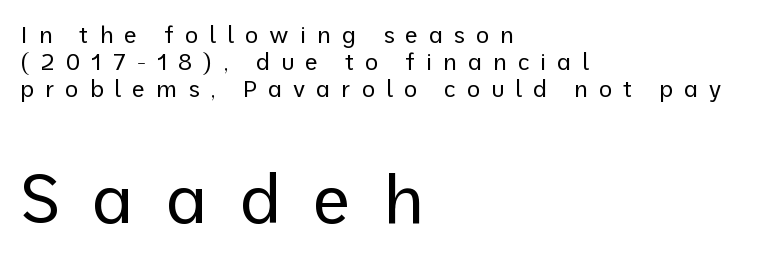
{"serif": "no", "italic": "no", "bold": "no", "weight": "regular", "width": "normal", "stroke_contrast": "low", "x_height": "medium", "monospaced": "no", "underline": "no", "align": "left", "line_spacing_ratio": 1.17, "letter_spacing": "wide", "letter_spacing_em": 0.48, "larger_block": "second", "size_ratio": 2.96, "glyph_px": 68}
